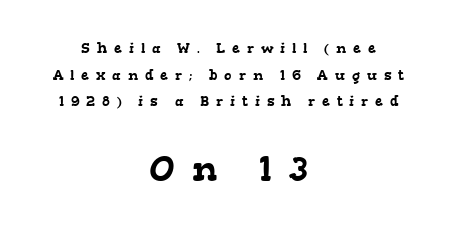
{"serif": "yes", "width": "wide", "stroke_contrast": "low", "x_height": "medium", "monospaced": "no", "underline": "no", "align": "center", "line_spacing": "loose", "line_spacing_ratio": 1.91, "letter_spacing": "wide", "letter_spacing_em": 0.49, "larger_block": "second", "size_ratio": 2.5, "glyph_px": 35}
